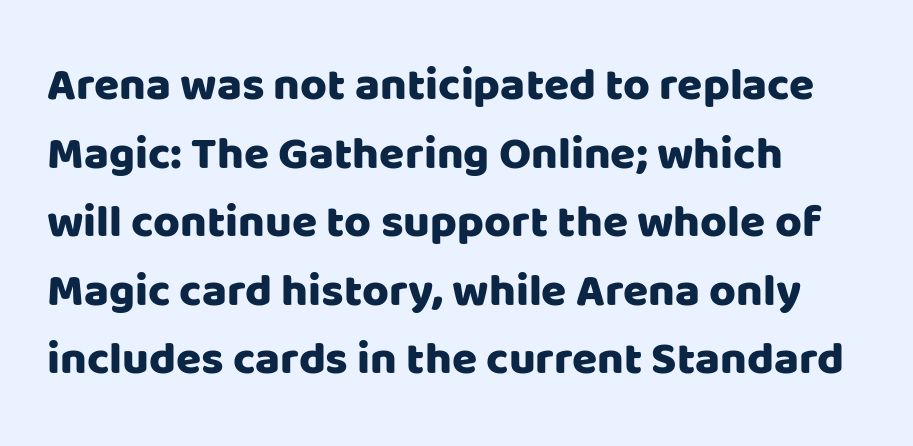
Q: Is the text italic (slanted)? A: No, it is upright.
Q: Is the typeface a serif or a sans-serif typeface? A: Sans-serif.
Q: Is the text underlined? A: No.
Q: How is the paragraph aligned? A: Left-aligned.
Q: Is the spacing between letters normal or unusually wide? A: Normal.
Q: Is the spacing between lines tight, normal or loose? A: Normal.
Q: Width (condensed, normal, or wide)? A: Normal.
Q: Stroke contrast? A: Low.
Q: x-height? A: Large.
Q: Monospaced? A: No.
